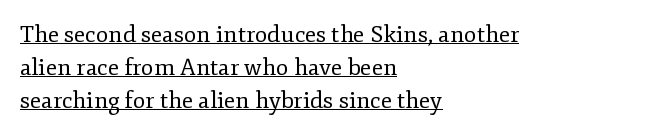
{"italic": "no", "bold": "no", "underline": "yes", "align": "left", "line_spacing": "normal", "line_spacing_ratio": 1.44, "letter_spacing": "normal", "letter_spacing_em": 0.0, "glyph_px": 23}
